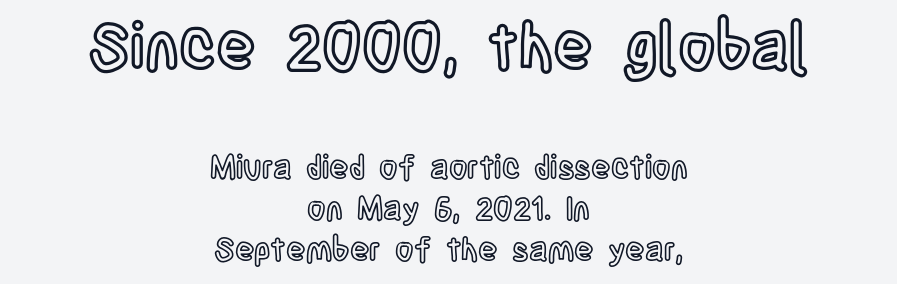
Short note: letters normally spaced. The passage is arranged like a title page — every line centered. These lines sit exactly where default settings would place them. Nope, not italic — everything's standing straight. The words here are not underlined.
